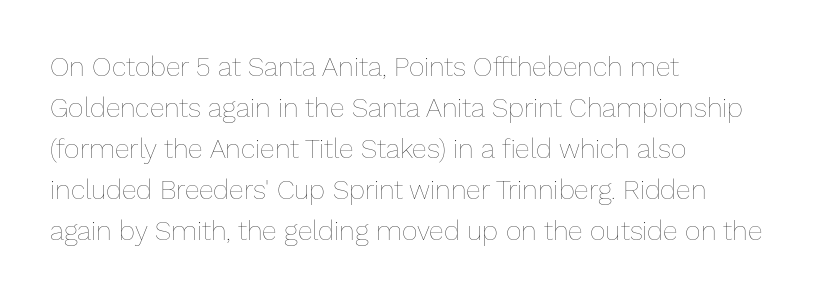
The image shows 27 px text type, upright; set left-aligned, normal line spacing (1.52x), normal letter spacing, not underlined.
